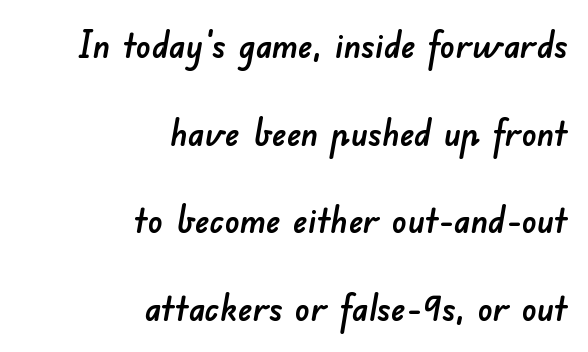
Q: Is the typeface a serif or a sans-serif typeface? A: Sans-serif.
Q: Is the text underlined? A: No.
Q: How is the paragraph aligned? A: Right-aligned.
Q: Is the spacing between letters normal or unusually wide? A: Normal.
Q: Is the spacing between lines tight, normal or loose? A: Loose.
Q: Width (condensed, normal, or wide)? A: Normal.
Q: Stroke contrast? A: Low.
Q: x-height? A: Small.
Q: Monospaced? A: No.
